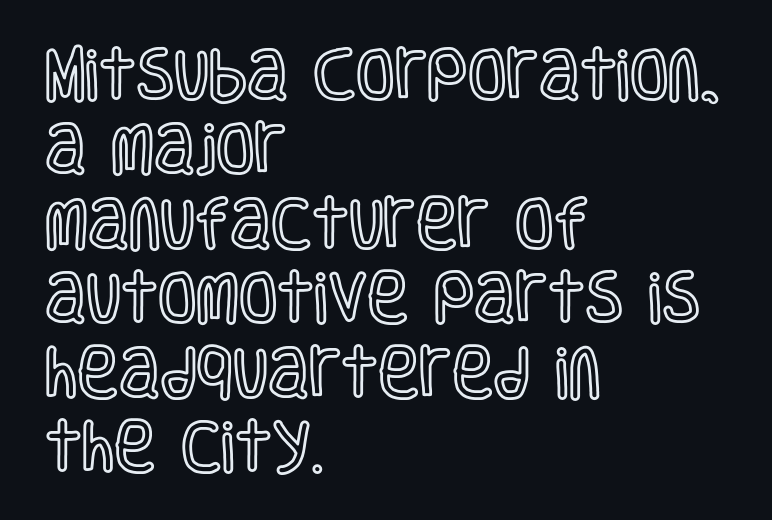
Q: Is the text italic (slanted)? A: No, it is upright.
Q: Is the text underlined? A: No.
Q: How is the paragraph aligned? A: Left-aligned.
Q: Is the spacing between letters normal or unusually wide? A: Normal.
Q: Is the spacing between lines tight, normal or loose? A: Normal.
Q: Width (condensed, normal, or wide)? A: Condensed.
Q: x-height? A: Large.
Q: Monospaced? A: No.
